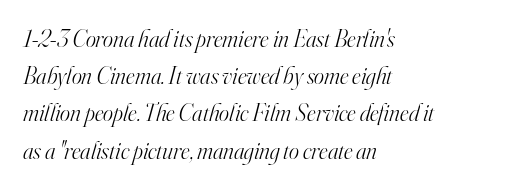
Q: Is the text bold? A: No.
Q: Is the text italic (slanted)? A: Yes, it leans right by about 16 degrees.
Q: Is the text underlined? A: No.
Q: How is the paragraph aligned? A: Left-aligned.
Q: Is the spacing between letters normal or unusually wide? A: Normal.
Q: Is the spacing between lines tight, normal or loose? A: Normal.
